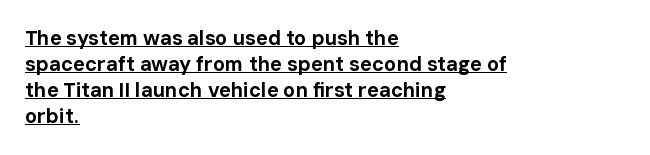
{"italic": "no", "bold": "yes", "underline": "yes", "align": "left", "line_spacing": "normal", "line_spacing_ratio": 1.3, "letter_spacing": "normal", "letter_spacing_em": 0.0, "glyph_px": 20}
